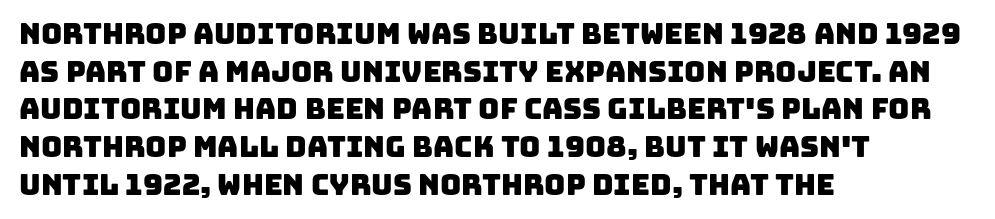
A typesetter would call this zero additional tracking. Notice how the passage keeps a crisp vertical edge on the left only. Glance below the letters and you will spot only blank space. The letters advance in unequal steps, a hallmark of proportional type. Normally led — the rows are evenly, conventionally spaced. Does the type have serifs? No, each stem ends abruptly.
